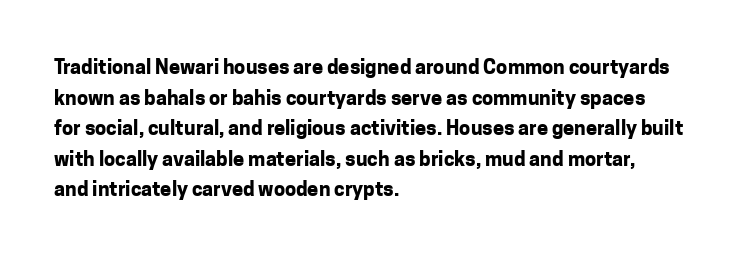
Underlining? Definitely not there. The paragraph has a hard left edge and a soft right edge. A typesetter would mark this as roman, not italic. What weight is shown? A full bold with thick strokes.
